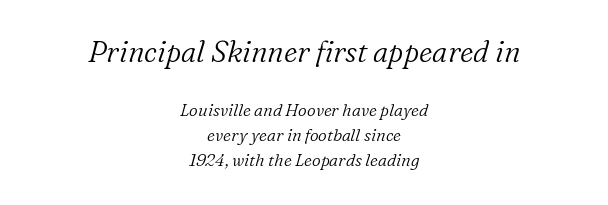
Q: Is the text bold? A: No.
Q: Is the text italic (slanted)? A: Yes, it leans right by about 16 degrees.
Q: Is the typeface a serif or a sans-serif typeface? A: Serif.
Q: Is the text underlined? A: No.
Q: How is the paragraph aligned? A: Centered.
Q: Is the spacing between letters normal or unusually wide? A: Normal.
Q: Is the spacing between lines tight, normal or loose? A: Normal.
Q: Which block of text is set in a larger size, the first (top) or the second (bottom)? A: The first (top) one.
Q: Width (condensed, normal, or wide)? A: Normal.
Q: Stroke contrast? A: Low.
Q: x-height? A: Medium.
Q: Monospaced? A: No.
